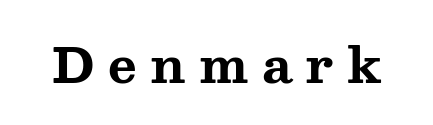
{"serif": "yes", "italic": "no", "bold": "yes", "weight": "bold", "width": "wide", "stroke_contrast": "medium", "x_height": "medium", "monospaced": "no", "underline": "no", "letter_spacing": "wide", "letter_spacing_em": 0.27, "glyph_px": 49}
